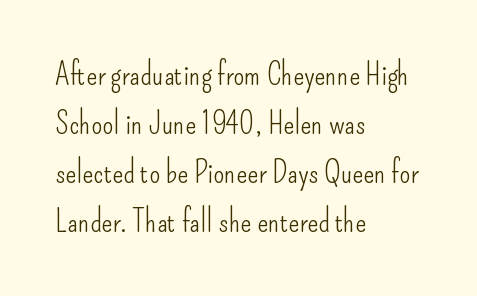
{"serif": "no", "italic": "no", "bold": "no", "weight": "light", "width": "condensed", "stroke_contrast": "low", "x_height": "small", "monospaced": "no", "underline": "no", "align": "left", "line_spacing": "normal", "line_spacing_ratio": 1.53, "letter_spacing": "normal", "letter_spacing_em": 0.0, "glyph_px": 32}
